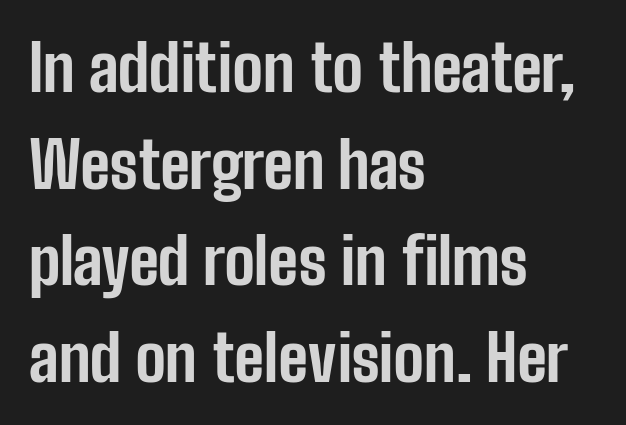
{"serif": "no", "italic": "no", "bold": "yes", "weight": "bold", "width": "condensed", "stroke_contrast": "low", "x_height": "medium", "monospaced": "no", "underline": "no", "align": "left", "line_spacing": "normal", "line_spacing_ratio": 1.51, "letter_spacing": "normal", "letter_spacing_em": 0.0, "glyph_px": 64}
